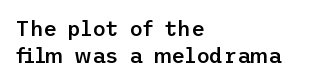
Q: Is the text bold? A: Semi-bold.
Q: Is the text italic (slanted)? A: No, it is upright.
Q: Is the text underlined? A: No.
Q: How is the paragraph aligned? A: Left-aligned.
Q: Is the spacing between letters normal or unusually wide? A: Normal.
Q: Is the spacing between lines tight, normal or loose? A: Normal.
